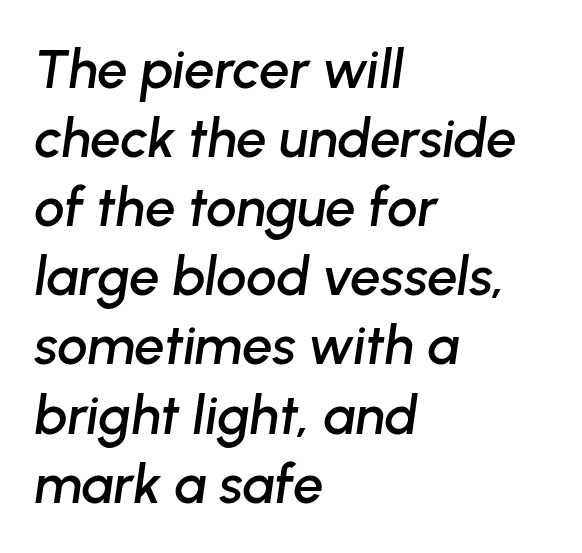
Q: Is the text italic (slanted)? A: Yes, it leans right by about 8 degrees.
Q: Is the text underlined? A: No.
Q: How is the paragraph aligned? A: Left-aligned.
Q: Is the spacing between letters normal or unusually wide? A: Normal.
Q: Is the spacing between lines tight, normal or loose? A: Normal.
Q: Width (condensed, normal, or wide)? A: Normal.
Q: Stroke contrast? A: Low.
Q: x-height? A: Medium.
Q: Monospaced? A: No.
